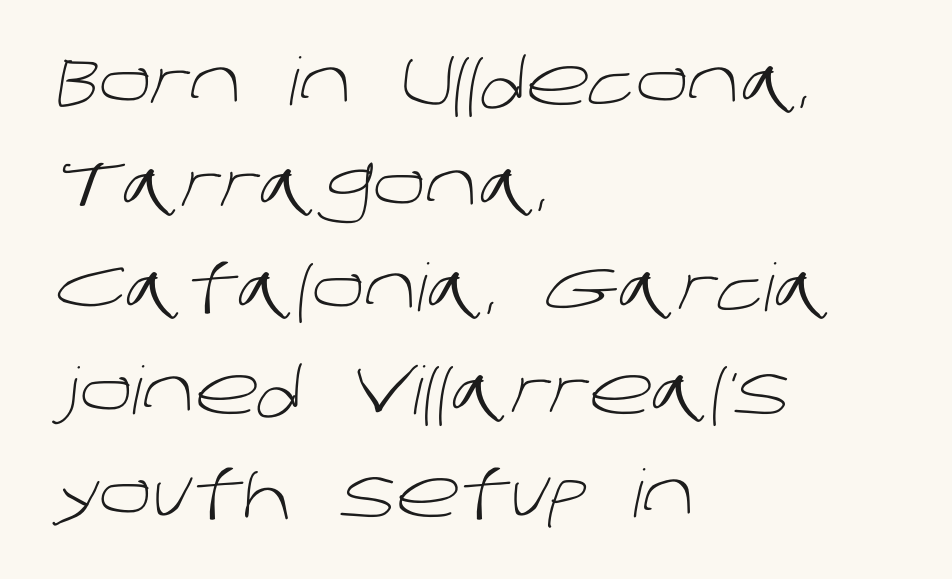
The image shows 66 px light sans-serif type; set left-aligned, normal line spacing (1.56x), normal letter spacing, not underlined; low stroke contrast and a large x-height.
